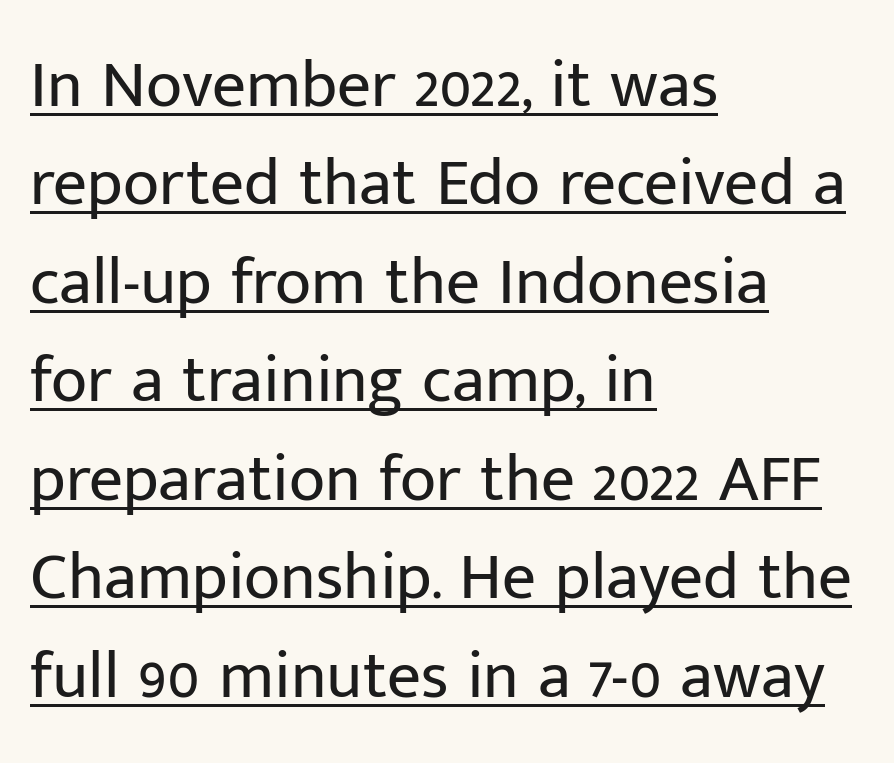
Successive baselines arrive at the customary interval. Look at the bottom of the vertical strokes: they stop flat, with no serifs. This rendering uses left alignment, leaving the right contour irregular. Note the varied advance widths — an 'i' is clearly narrower than an 'm'.
